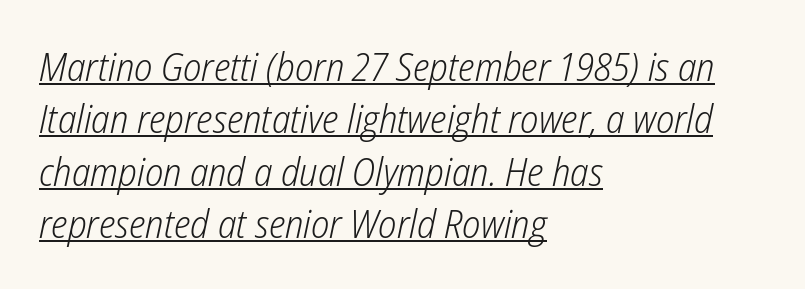
Q: Is the text bold? A: No.
Q: Is the text italic (slanted)? A: Yes, it leans right by about 12 degrees.
Q: Is the text underlined? A: Yes.
Q: How is the paragraph aligned? A: Left-aligned.
Q: Is the spacing between letters normal or unusually wide? A: Normal.
Q: Is the spacing between lines tight, normal or loose? A: Normal.
Q: Width (condensed, normal, or wide)? A: Condensed.
Q: Stroke contrast? A: Low.
Q: x-height? A: Medium.
Q: Monospaced? A: No.
